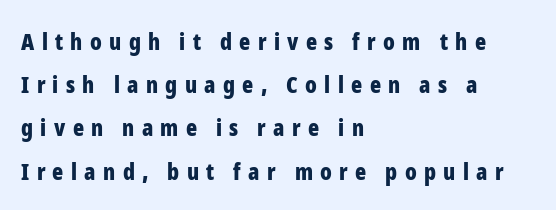
The type sits square on the baseline with zero lean. Words appear elongated and porous because spacing is wide. Which margin do the lines hug? The left one — the right edge is uneven. Caption: bold face, heavy strokes.
